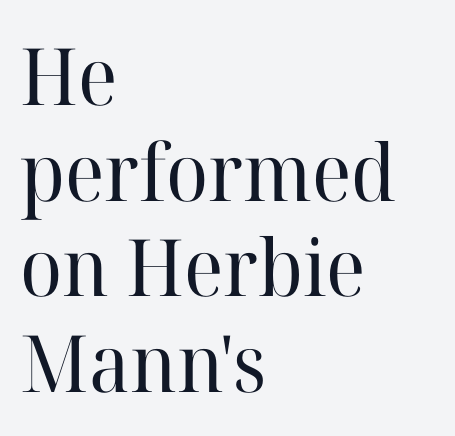
Q: Is the text bold? A: No.
Q: Is the text italic (slanted)? A: No, it is upright.
Q: Is the typeface a serif or a sans-serif typeface? A: Serif.
Q: Is the text underlined? A: No.
Q: How is the paragraph aligned? A: Left-aligned.
Q: Is the spacing between letters normal or unusually wide? A: Normal.
Q: Width (condensed, normal, or wide)? A: Normal.
Q: Stroke contrast? A: High.
Q: x-height? A: Medium.
Q: Monospaced? A: No.
